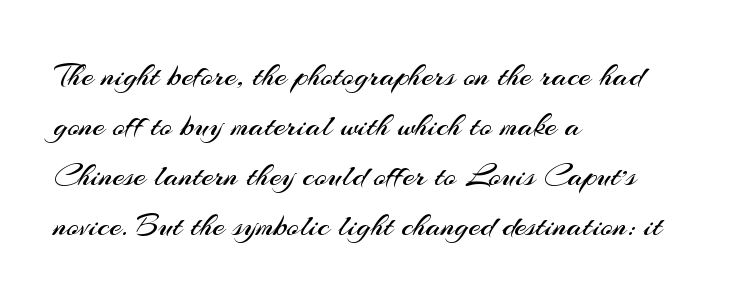
{"serif": "no", "bold": "no", "weight": "regular", "width": "normal", "stroke_contrast": "medium", "x_height": "small", "monospaced": "no", "underline": "no", "align": "left", "line_spacing": "normal", "line_spacing_ratio": 1.52, "letter_spacing": "normal", "letter_spacing_em": 0.0, "glyph_px": 33}
